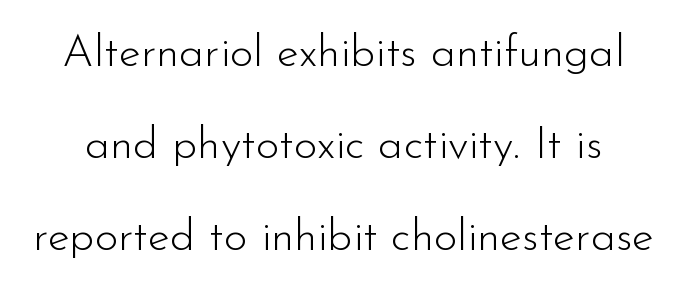
Q: Is the text bold? A: No.
Q: Is the text italic (slanted)? A: No, it is upright.
Q: Is the typeface a serif or a sans-serif typeface? A: Sans-serif.
Q: Is the text underlined? A: No.
Q: Is the spacing between letters normal or unusually wide? A: Normal.
Q: Is the spacing between lines tight, normal or loose? A: Loose.
Q: Width (condensed, normal, or wide)? A: Normal.
Q: Stroke contrast? A: Low.
Q: x-height? A: Small.
Q: Monospaced? A: No.
